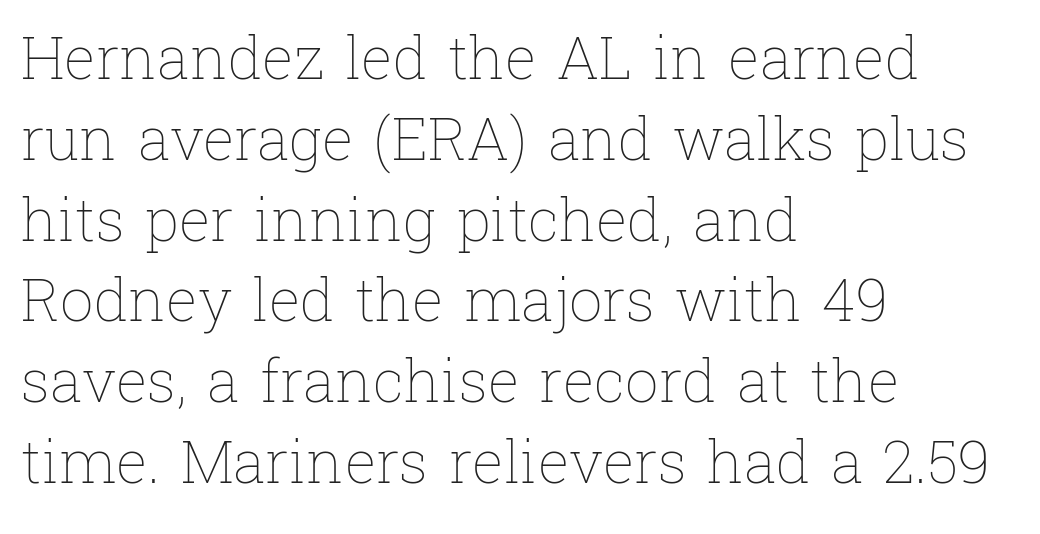
{"italic": "no", "bold": "no", "weight": "thin", "width": "normal", "stroke_contrast": "low", "x_height": "medium", "monospaced": "no", "underline": "no", "align": "left", "line_spacing": "normal", "line_spacing_ratio": 1.37, "letter_spacing": "normal", "letter_spacing_em": 0.0, "glyph_px": 59}
